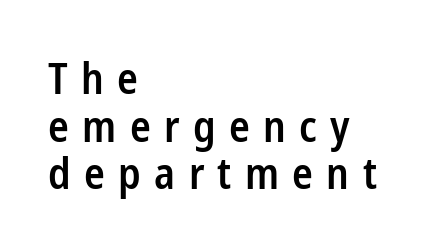
The letterforms stand isolated, each surrounded by extra space. The passage is arranged the way most books set body copy — flush left. The passage shown is typed in a proportional face where columns would drift. Is there any slant? The stems are plumb. What kind of face is this? One without serifs — a sans. The strip under each line holds only bare page.
